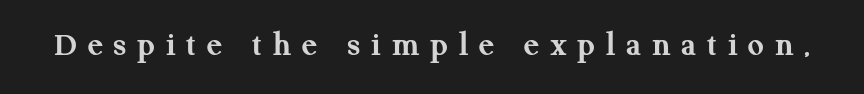
{"serif": "yes", "italic": "no", "bold": "yes", "weight": "semibold", "width": "normal", "stroke_contrast": "medium", "x_height": "medium", "monospaced": "no", "underline": "no", "letter_spacing": "wide", "letter_spacing_em": 0.31, "glyph_px": 35}
